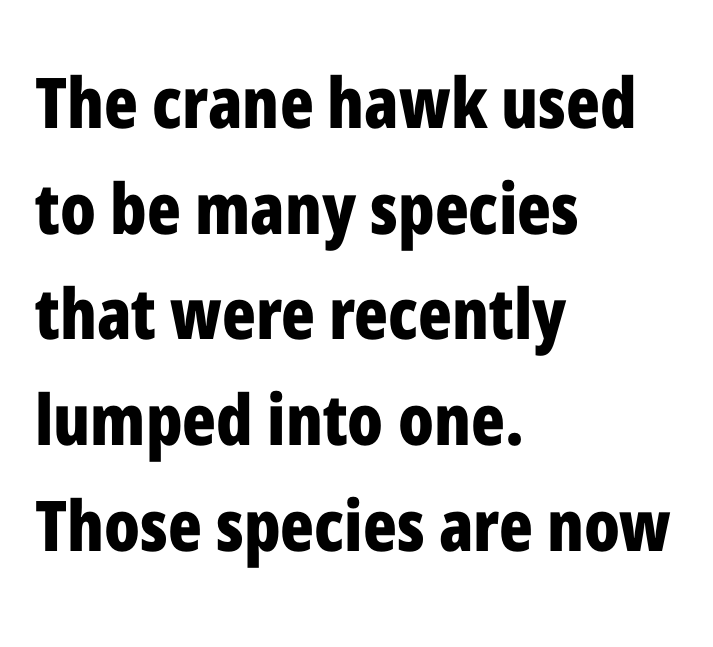
{"serif": "no", "italic": "no", "bold": "yes", "weight": "bold", "width": "condensed", "stroke_contrast": "low", "x_height": "medium", "monospaced": "no", "underline": "no", "align": "left", "line_spacing": "normal", "line_spacing_ratio": 1.51, "letter_spacing": "normal", "letter_spacing_em": 0.0, "glyph_px": 70}
